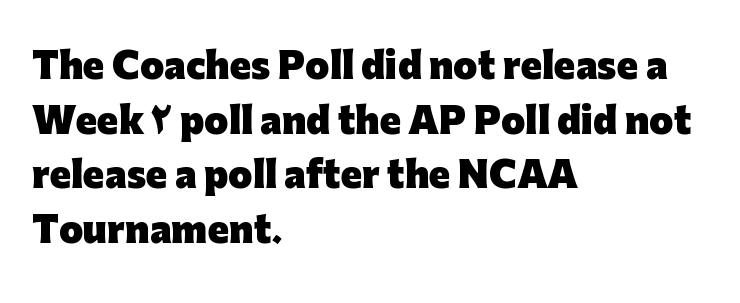
{"serif": "no", "italic": "no", "bold": "yes", "weight": "heavy", "width": "normal", "stroke_contrast": "low", "x_height": "medium", "monospaced": "no", "underline": "no", "align": "left", "line_spacing": "normal", "line_spacing_ratio": 1.56, "letter_spacing": "normal", "letter_spacing_em": 0.0, "glyph_px": 35}
